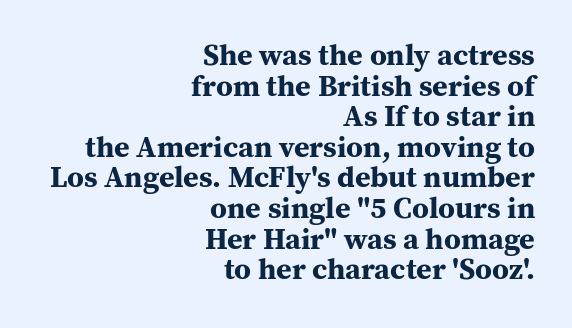
The image shows 30 px bold serif type, upright; set right-aligned, tight line spacing (1.02x), normal letter spacing, not underlined; medium stroke contrast and a medium x-height.
